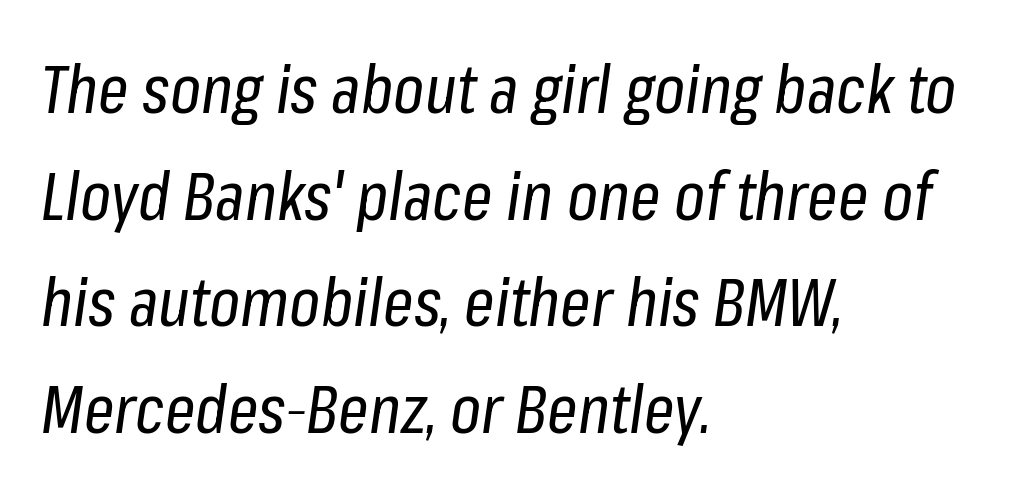
The image shows 67 px regular-weight, condensed type, italic (leaning right); set left-aligned, normal line spacing (1.59x), normal letter spacing, not underlined; low stroke contrast and a medium x-height.
